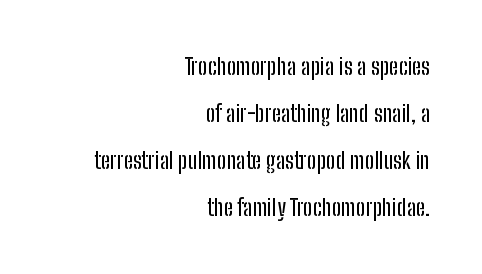
Rule under the text: the space is simply empty. Is the letter spacing exaggerated? No — it looks like the ordinary default. A student would call this right alignment; a typographer would say flush right, rag left. Is there any slant? The stems are plumb.
